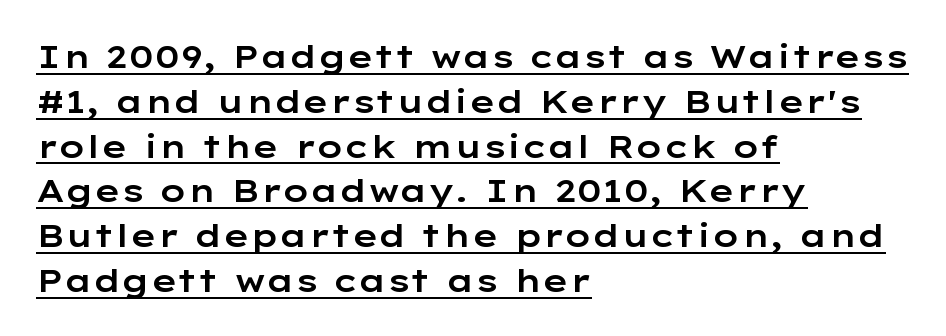
Q: Is the text italic (slanted)? A: No, it is upright.
Q: Is the typeface a serif or a sans-serif typeface? A: Sans-serif.
Q: Is the text underlined? A: Yes.
Q: How is the paragraph aligned? A: Left-aligned.
Q: Is the spacing between letters normal or unusually wide? A: Normal.
Q: Is the spacing between lines tight, normal or loose? A: Normal.
Q: Width (condensed, normal, or wide)? A: Wide.
Q: Stroke contrast? A: Low.
Q: x-height? A: Medium.
Q: Monospaced? A: No.
